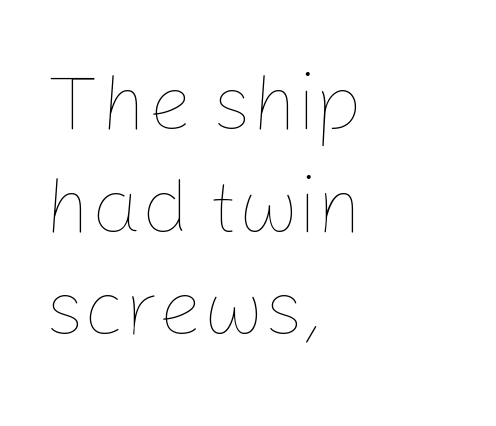
{"italic": "no", "bold": "no", "weight": "thin", "width": "normal", "stroke_contrast": "low", "x_height": "medium", "monospaced": "no", "underline": "no", "align": "left", "line_spacing": "normal", "line_spacing_ratio": 1.3, "letter_spacing": "normal", "letter_spacing_em": 0.0, "glyph_px": 79}
